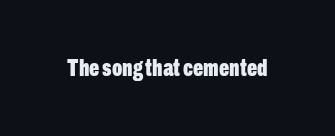
What stands out about the letter spacing? Nothing — it is the standard amount. Upright lettering throughout. Bold? Absolutely — the strokes are thick and heavy. The glyphs are unaccompanied by any horizontal stroke below them.
